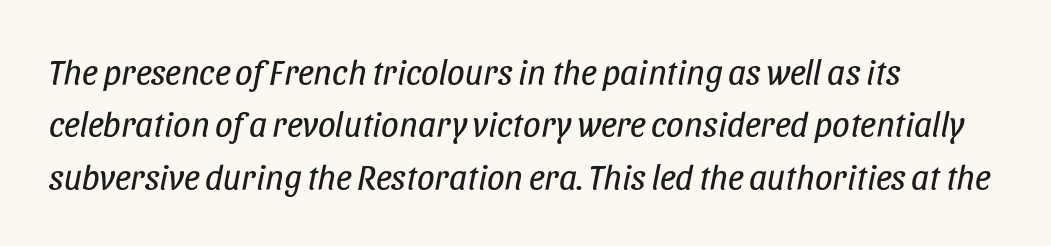
Q: Is the text bold? A: No.
Q: Is the text italic (slanted)? A: Yes, it leans right by about 11 degrees.
Q: Is the text underlined? A: No.
Q: How is the paragraph aligned? A: Left-aligned.
Q: Is the spacing between letters normal or unusually wide? A: Normal.
Q: Is the spacing between lines tight, normal or loose? A: Normal.
Q: Width (condensed, normal, or wide)? A: Condensed.
Q: Stroke contrast? A: Low.
Q: x-height? A: Large.
Q: Monospaced? A: No.
